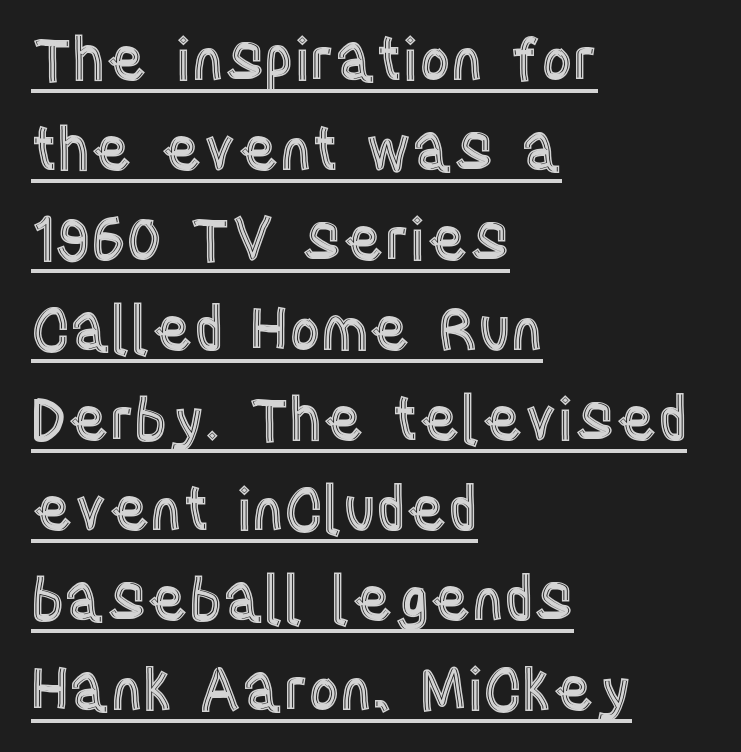
Observe the ordinary spacing: letters are neighbours, not strangers. A typesetter would call this proportional, since set widths differ per character. Every character sits straight up, as roman type does. A typographer would call this underscored text. Successive baselines arrive at the customary interval.
